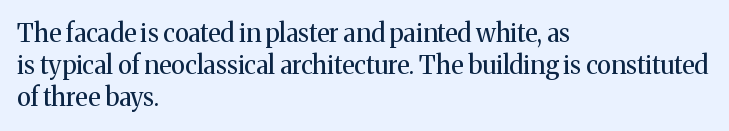
Q: Is the text bold? A: No.
Q: Is the text italic (slanted)? A: No, it is upright.
Q: Is the text underlined? A: No.
Q: How is the paragraph aligned? A: Left-aligned.
Q: Is the spacing between letters normal or unusually wide? A: Normal.
Q: Is the spacing between lines tight, normal or loose? A: Normal.
